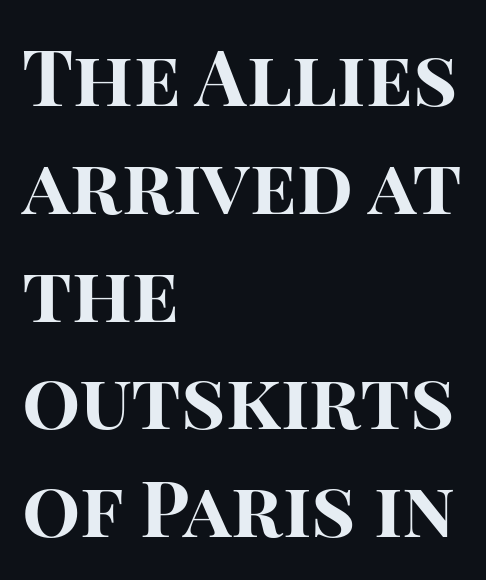
Q: Is the text bold? A: Yes.
Q: Is the text italic (slanted)? A: No, it is upright.
Q: Is the typeface a serif or a sans-serif typeface? A: Sans-serif.
Q: Is the text underlined? A: No.
Q: How is the paragraph aligned? A: Left-aligned.
Q: Is the spacing between letters normal or unusually wide? A: Normal.
Q: Is the spacing between lines tight, normal or loose? A: Normal.
Q: Width (condensed, normal, or wide)? A: Normal.
Q: Stroke contrast? A: High.
Q: x-height? A: Large.
Q: Monospaced? A: No.
